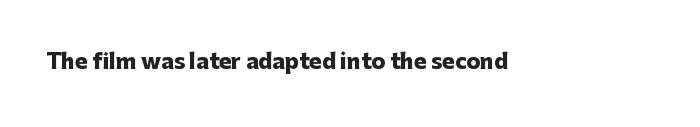
Q: Is the text bold? A: Yes.
Q: Is the text italic (slanted)? A: No, it is upright.
Q: Is the text underlined? A: No.
Q: Is the spacing between letters normal or unusually wide? A: Normal.
